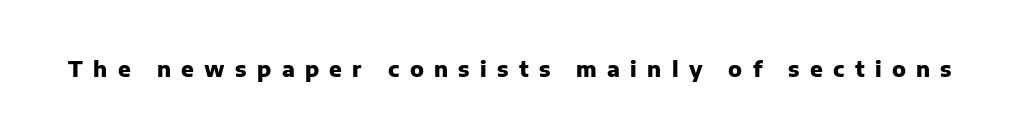
{"italic": "no", "bold": "yes", "underline": "no", "letter_spacing": "wide", "letter_spacing_em": 0.49, "glyph_px": 21}
